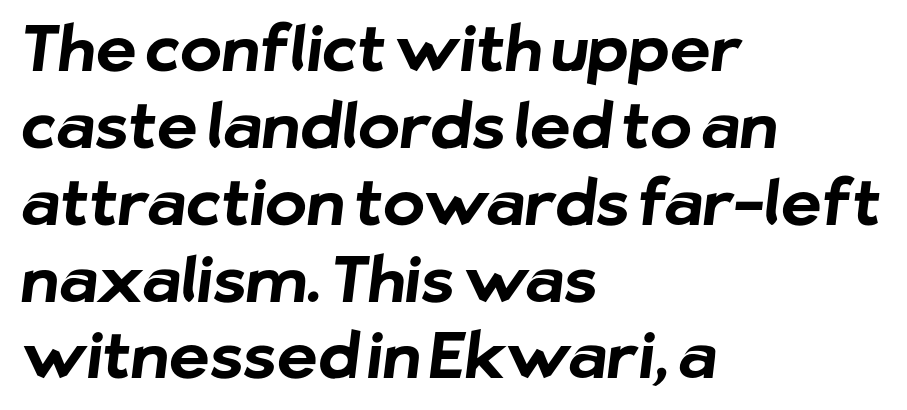
Q: Is the text bold? A: Yes.
Q: Is the typeface a serif or a sans-serif typeface? A: Sans-serif.
Q: Is the text underlined? A: No.
Q: How is the paragraph aligned? A: Left-aligned.
Q: Is the spacing between letters normal or unusually wide? A: Normal.
Q: Width (condensed, normal, or wide)? A: Normal.
Q: Stroke contrast? A: Low.
Q: x-height? A: Medium.
Q: Monospaced? A: No.
